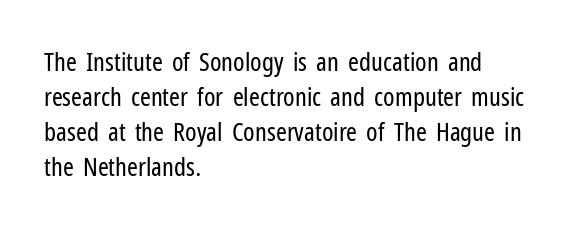
The strip under each line holds only bare page. Short note: letters normally spaced. The axis of the letterforms is exactly vertical. Line spacing here is normal. The rendering anchors every line to the left-hand side.
